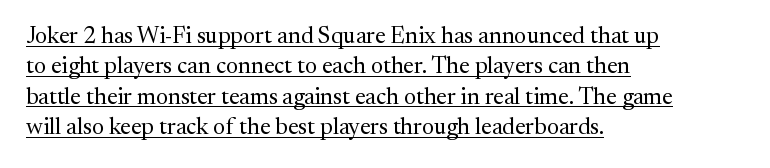
Q: Is the text bold? A: No.
Q: Is the text italic (slanted)? A: No, it is upright.
Q: Is the text underlined? A: Yes.
Q: How is the paragraph aligned? A: Left-aligned.
Q: Is the spacing between letters normal or unusually wide? A: Normal.
Q: Is the spacing between lines tight, normal or loose? A: Normal.
